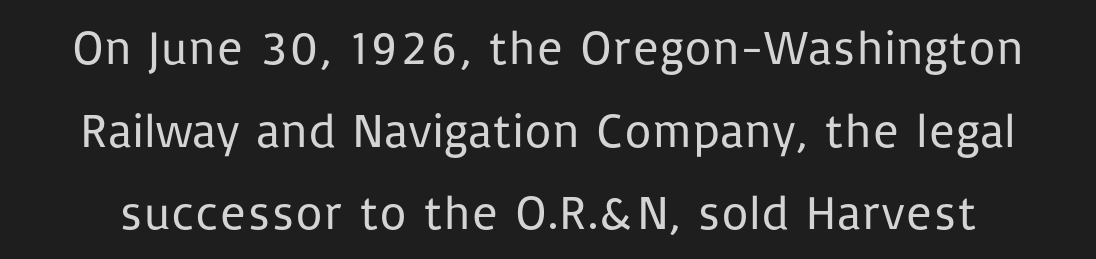
{"serif": "no", "italic": "no", "bold": "no", "weight": "regular", "width": "normal", "stroke_contrast": "low", "x_height": "medium", "monospaced": "no", "underline": "no", "line_spacing_ratio": 1.72, "letter_spacing": "normal", "letter_spacing_em": 0.0, "glyph_px": 48}
